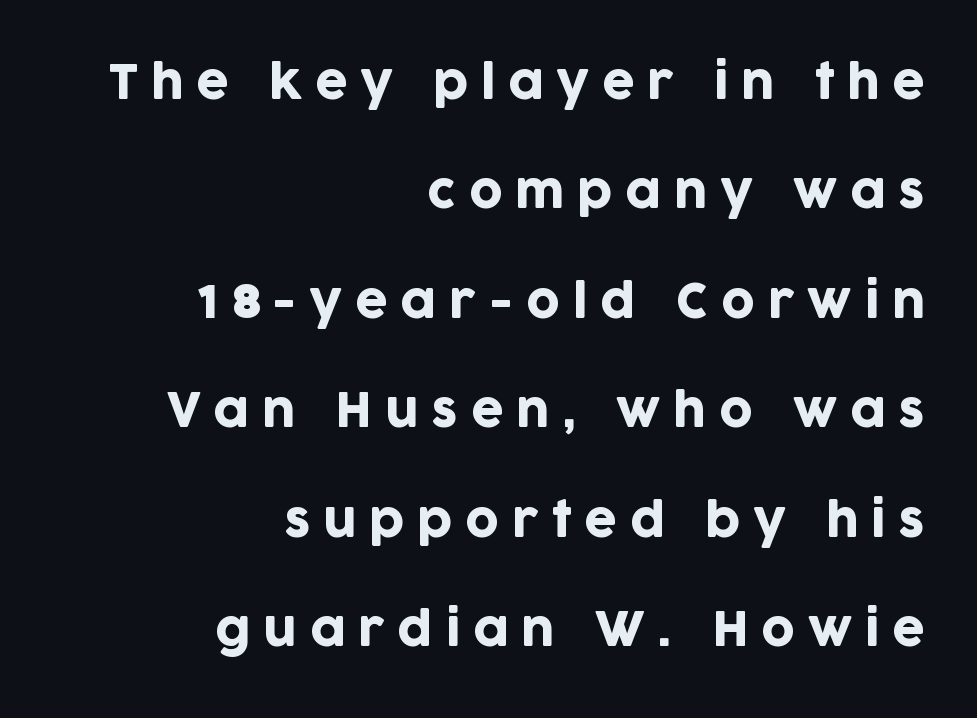
Q: Is the text italic (slanted)? A: No, it is upright.
Q: Is the typeface a serif or a sans-serif typeface? A: Sans-serif.
Q: Is the text underlined? A: No.
Q: How is the paragraph aligned? A: Right-aligned.
Q: Is the spacing between letters normal or unusually wide? A: Unusually wide.
Q: Is the spacing between lines tight, normal or loose? A: Loose.
Q: Width (condensed, normal, or wide)? A: Normal.
Q: Stroke contrast? A: Low.
Q: x-height? A: Large.
Q: Monospaced? A: No.
